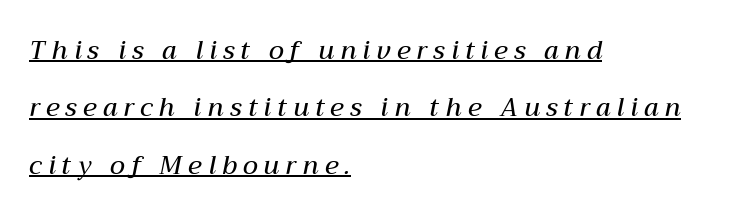
The image shows 25 px text type, italic (leaning right); set left-aligned, loose line spacing (2.3x), unusually wide letter spacing (+0.25 em), underlined.
